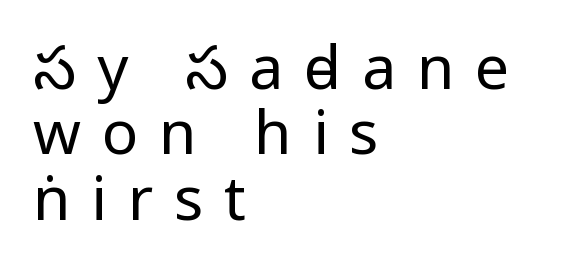
Q: Is the text bold? A: No.
Q: Is the text italic (slanted)? A: No, it is upright.
Q: Is the typeface a serif or a sans-serif typeface? A: Sans-serif.
Q: Is the text underlined? A: No.
Q: How is the paragraph aligned? A: Left-aligned.
Q: Is the spacing between letters normal or unusually wide? A: Unusually wide.
Q: Is the spacing between lines tight, normal or loose? A: Tight.
Q: Width (condensed, normal, or wide)? A: Condensed.
Q: Stroke contrast? A: Low.
